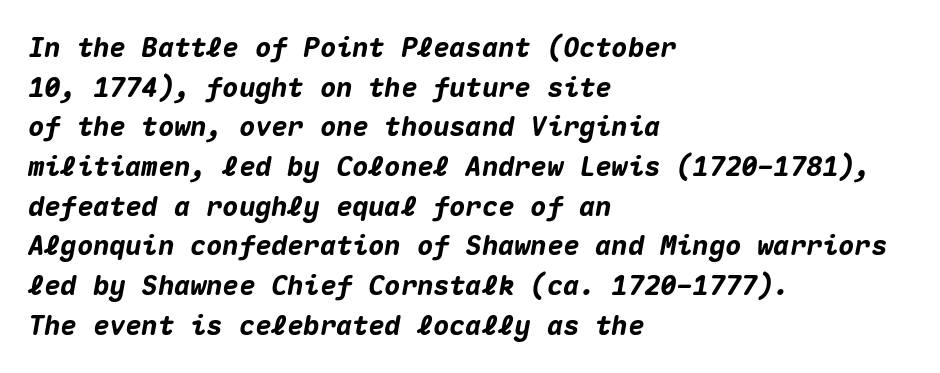
The image shows 27 px bold type, italic (leaning right); set left-aligned, normal line spacing (1.47x), normal letter spacing, not underlined.
